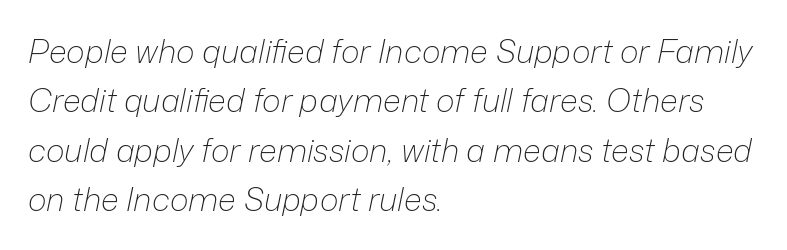
The image shows 32 px light type, italic (leaning right); set left-aligned, normal line spacing (1.54x), normal letter spacing, not underlined; low stroke contrast and a medium x-height.
